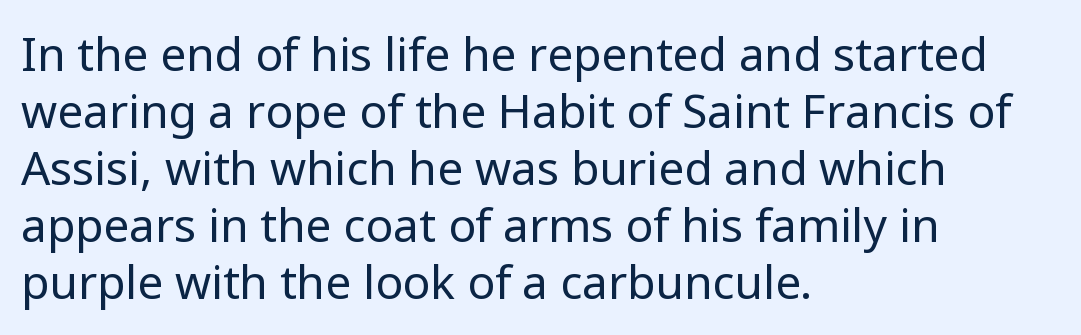
On a weight scale, this lands at 450 or below. Ascenders rise straight up at ninety degrees. Caption: multi-line text, flush left, ragged right. Here the designer chose a conventional face with non-uniform glyph widths. The characters display no serif detailing; their extremities are plain.
